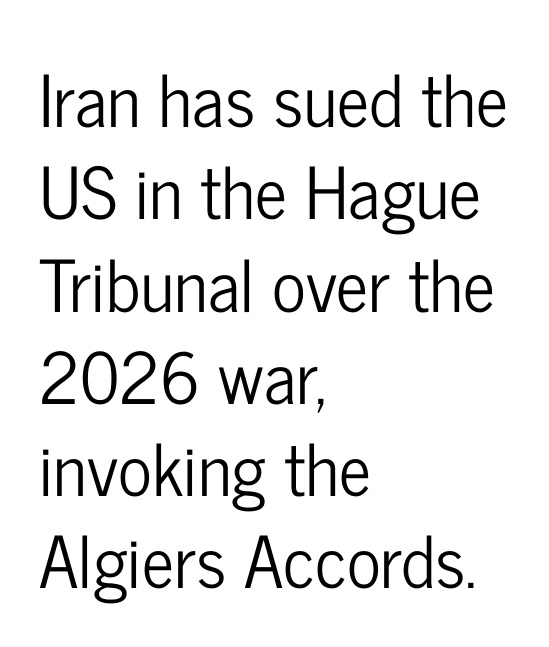
The image shows 71 px condensed sans-serif type, upright; set left-aligned, normal line spacing (1.3x), normal letter spacing, not underlined; low stroke contrast and a medium x-height.
